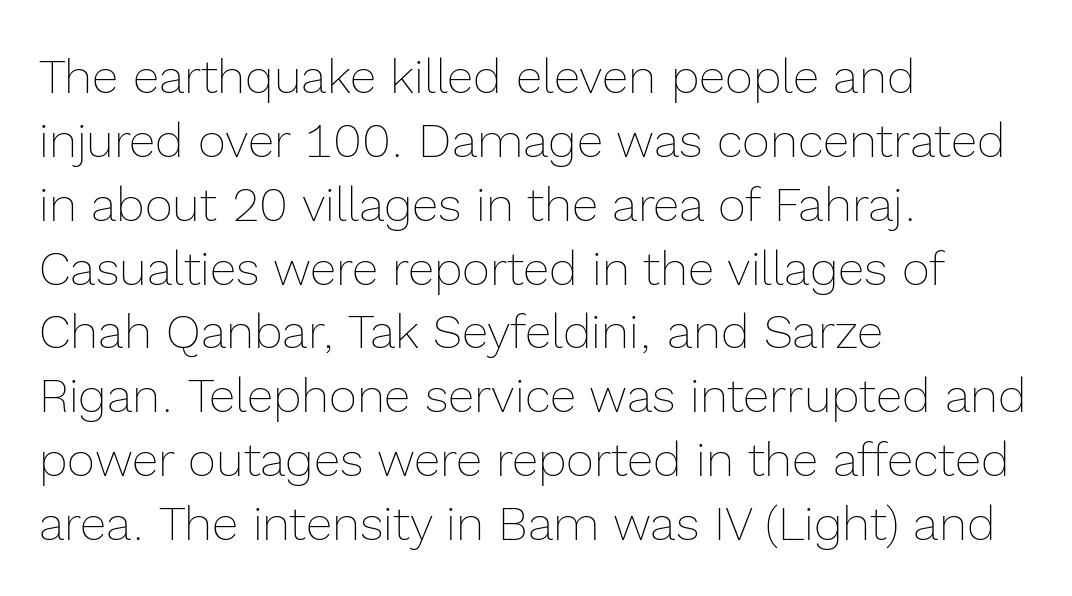
The space between consecutive lines is moderate. Characters remain perfectly vertical along every line. This rendering features lettering with no underline. The font sits on the lighter half of the weight spectrum, regular included. The face used here is proportionally spaced, like ordinary book or web type.
